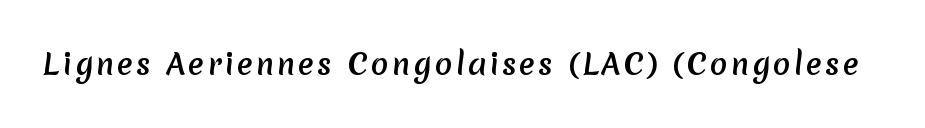
The image shows 29 px semibold sans-serif type; set not underlined; low stroke contrast and a medium x-height.
